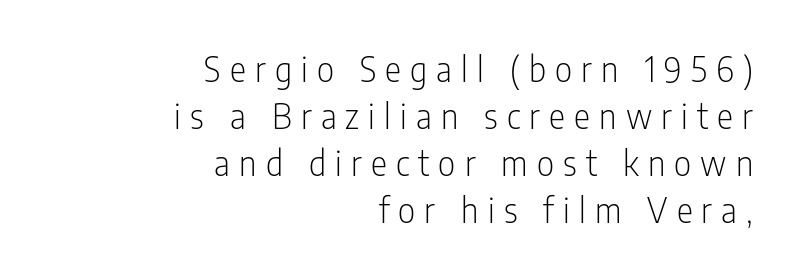
Q: Is the text bold? A: No.
Q: Is the text italic (slanted)? A: No, it is upright.
Q: Is the typeface a serif or a sans-serif typeface? A: Sans-serif.
Q: Is the text underlined? A: No.
Q: How is the paragraph aligned? A: Right-aligned.
Q: Is the spacing between letters normal or unusually wide? A: Unusually wide.
Q: Is the spacing between lines tight, normal or loose? A: Normal.
Q: Width (condensed, normal, or wide)? A: Condensed.
Q: Stroke contrast? A: Low.
Q: x-height? A: Medium.
Q: Monospaced? A: No.
